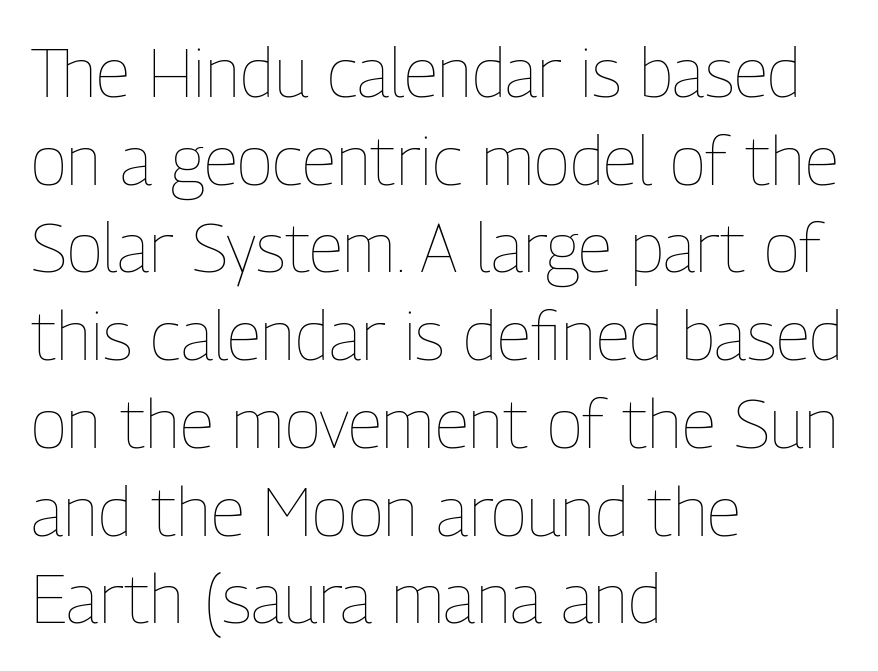
The image shows 68 px thin, condensed type, upright; set left-aligned, normal line spacing (1.29x), normal letter spacing, not underlined; low stroke contrast and a medium x-height.
